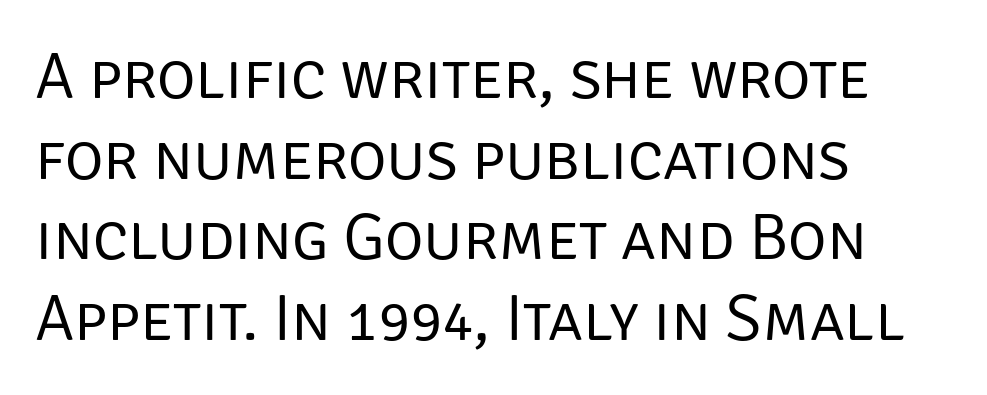
Q: Is the text bold? A: No.
Q: Is the text italic (slanted)? A: No, it is upright.
Q: Is the typeface a serif or a sans-serif typeface? A: Sans-serif.
Q: Is the text underlined? A: No.
Q: How is the paragraph aligned? A: Left-aligned.
Q: Is the spacing between letters normal or unusually wide? A: Normal.
Q: Width (condensed, normal, or wide)? A: Normal.
Q: Stroke contrast? A: Low.
Q: x-height? A: Large.
Q: Monospaced? A: No.
